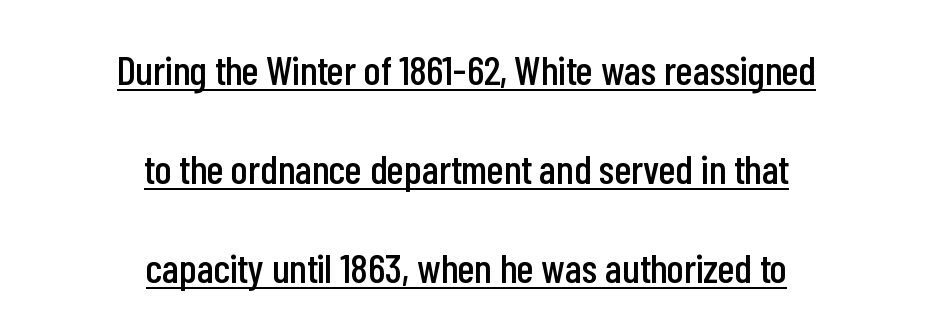
The image shows 41 px condensed sans-serif type, upright; set centered, loose line spacing (2.41x), normal letter spacing, underlined; low stroke contrast and a medium x-height.
